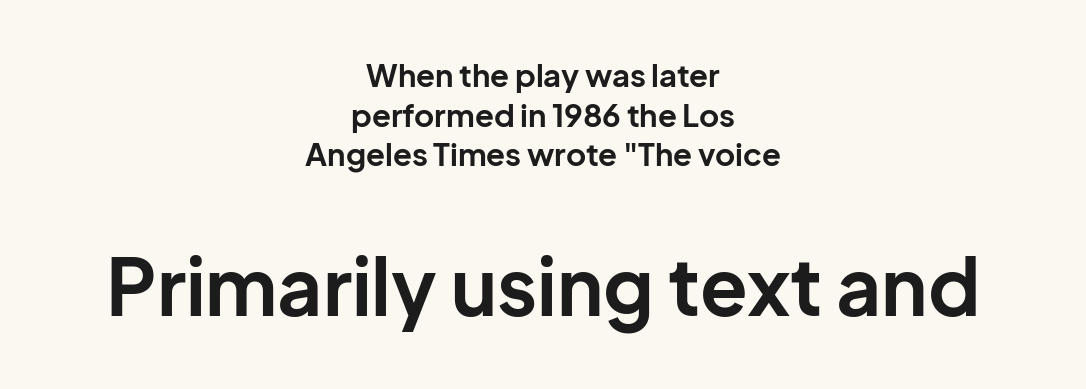
The image shows 78 px bold sans-serif type, upright; set centered, normal line spacing (1.28x), normal letter spacing, not underlined; the second (bottom) block is 2.52x larger; low stroke contrast and a medium x-height.
